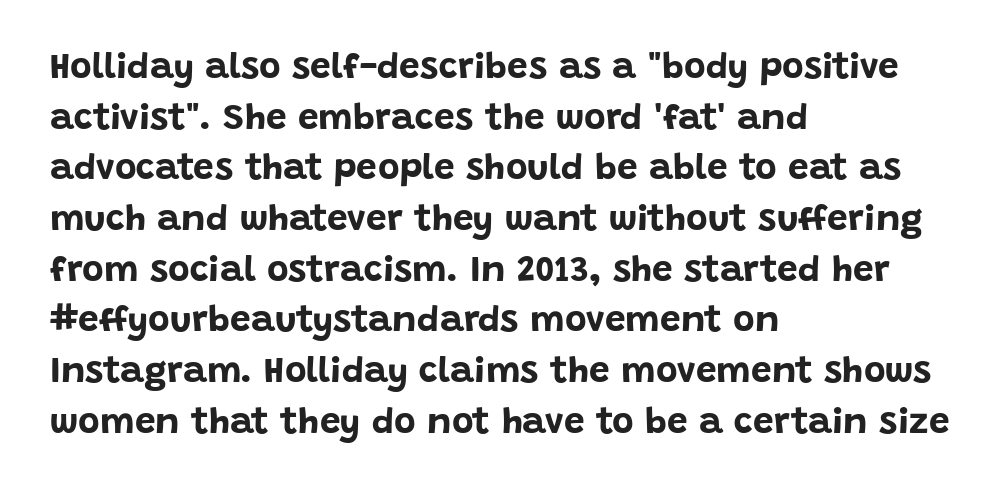
{"serif": "no", "italic": "no", "bold": "yes", "weight": "bold", "width": "normal", "stroke_contrast": "low", "x_height": "large", "monospaced": "no", "underline": "no", "align": "left", "line_spacing": "normal", "line_spacing_ratio": 1.37, "letter_spacing": "normal", "letter_spacing_em": 0.0, "glyph_px": 37}
